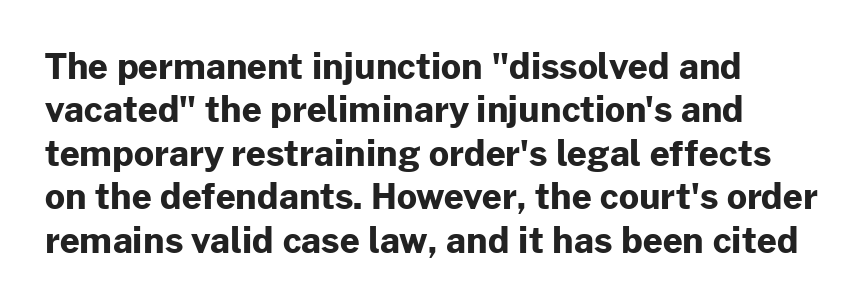
{"serif": "no", "italic": "no", "bold": "yes", "weight": "bold", "width": "normal", "stroke_contrast": "low", "x_height": "medium", "monospaced": "no", "underline": "no", "align": "left", "line_spacing_ratio": 1.24, "letter_spacing": "normal", "letter_spacing_em": 0.0, "glyph_px": 35}
